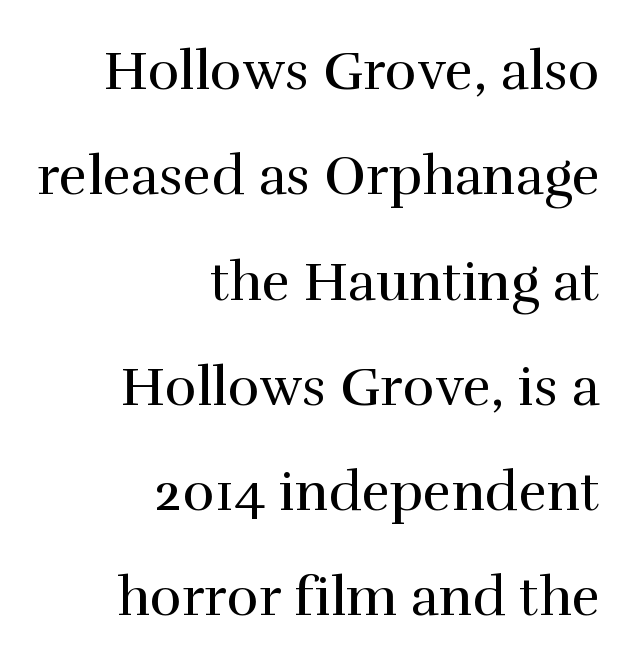
This sample uses a serif face. These lines are set flush right with a ragged left edge. Leading is clearly above the norm, producing a sparse column. The letters advance in unequal steps, a hallmark of proportional type. Observe the ordinary spacing: letters are neighbours, not strangers. Counters stay open thanks to moderate or lighter strokes.
